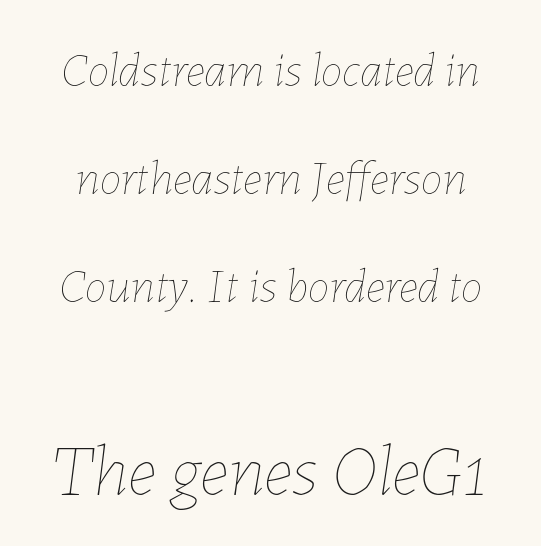
{"italic": "yes", "lean": "right", "slant_degrees": 7, "bold": "no", "weight": "thin", "width": "normal", "stroke_contrast": "low", "x_height": "medium", "monospaced": "no", "underline": "no", "line_spacing": "loose", "line_spacing_ratio": 2.2, "letter_spacing": "normal", "letter_spacing_em": 0.0, "larger_block": "second", "size_ratio": 1.49, "glyph_px": 73}
